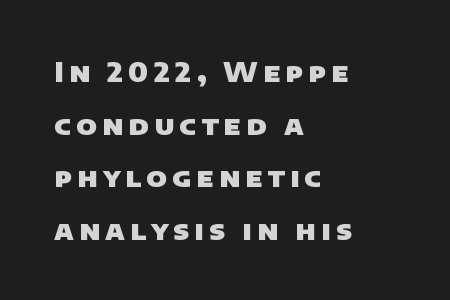
{"bold": "yes", "underline": "no", "align": "left", "line_spacing": "loose", "line_spacing_ratio": 1.95, "glyph_px": 27}
